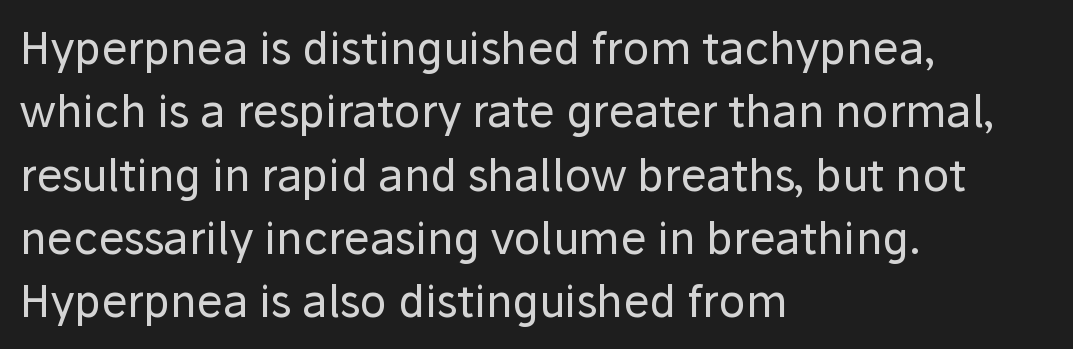
Does extra space separate the letters? No, they use regular spacing. This sample keeps an unexceptional amount of space between lines. The face used here is proportionally spaced, like ordinary book or web type. Short and long lines alike share a common starting point at left. Every character sits straight up, as roman type does. Each stroke keeps to a modest, everyday thickness or less.
